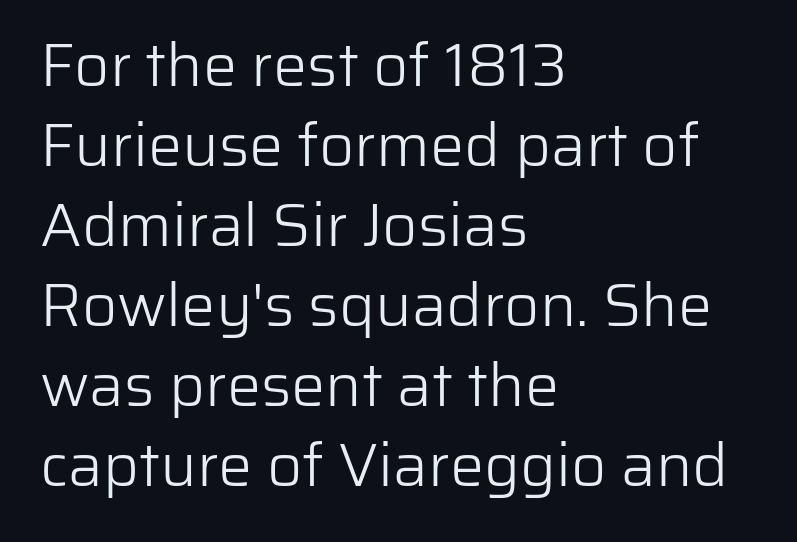
{"serif": "no", "italic": "no", "bold": "no", "weight": "light", "width": "normal", "stroke_contrast": "low", "x_height": "medium", "monospaced": "no", "underline": "no", "align": "left", "line_spacing": "normal", "line_spacing_ratio": 1.31, "letter_spacing": "normal", "letter_spacing_em": 0.0, "glyph_px": 61}
